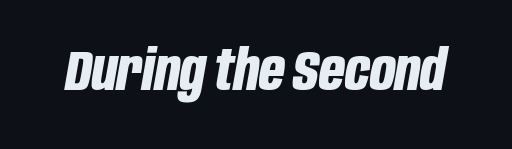
Q: Is the text bold? A: Yes.
Q: Is the text italic (slanted)? A: Yes, it leans right by about 10 degrees.
Q: Is the text underlined? A: No.
Q: Is the spacing between letters normal or unusually wide? A: Normal.
Q: Width (condensed, normal, or wide)? A: Condensed.
Q: Stroke contrast? A: Low.
Q: x-height? A: Large.
Q: Monospaced? A: No.
